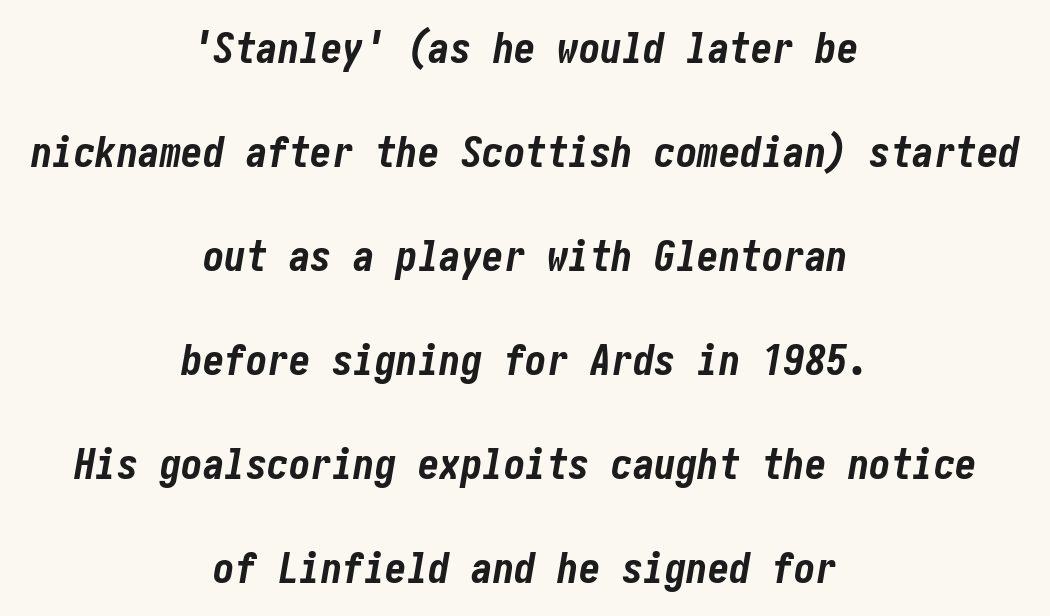
Honestly, the letter spacing is just normal — you wouldn't notice it. Is there much room between lines? Yes — plenty of vertical air separates them. Descenders hang freely into open space. The lines are quadded center. An italicized treatment has been applied to the whole sample. The strokes are fattened all the way to bold.
